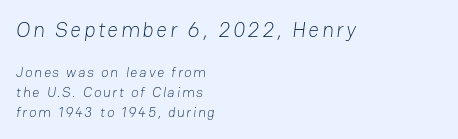
{"bold": "no", "underline": "no", "align": "left", "line_spacing": "normal", "line_spacing_ratio": 1.44, "larger_block": "first", "size_ratio": 1.5, "glyph_px": 21}
